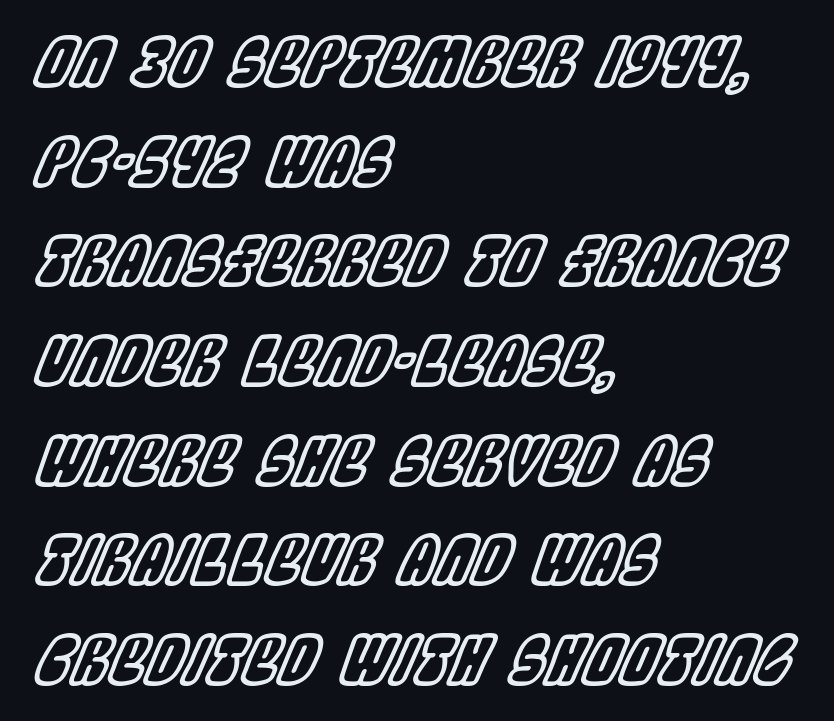
The image shows 66 px condensed type, italic (leaning right); set left-aligned, normal line spacing (1.51x), normal letter spacing, not underlined; a large x-height.
